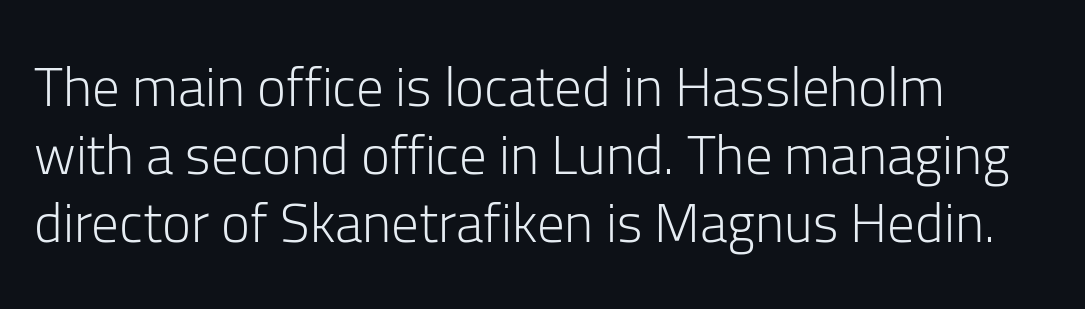
Q: Is the text bold? A: No.
Q: Is the text italic (slanted)? A: No, it is upright.
Q: Is the typeface a serif or a sans-serif typeface? A: Sans-serif.
Q: Is the text underlined? A: No.
Q: How is the paragraph aligned? A: Left-aligned.
Q: Is the spacing between letters normal or unusually wide? A: Normal.
Q: Width (condensed, normal, or wide)? A: Normal.
Q: Stroke contrast? A: Low.
Q: x-height? A: Medium.
Q: Monospaced? A: No.
